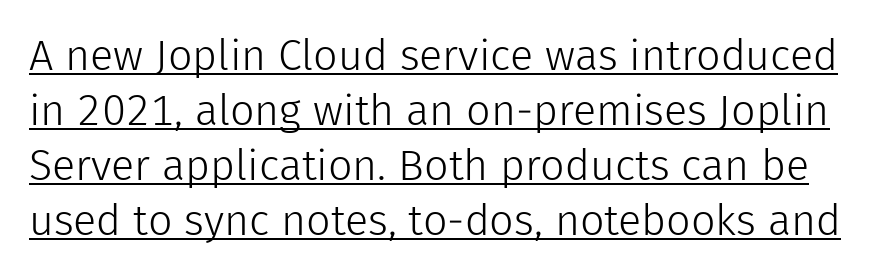
{"serif": "no", "italic": "no", "bold": "no", "weight": "light", "width": "normal", "stroke_contrast": "low", "x_height": "medium", "monospaced": "no", "underline": "yes", "line_spacing": "normal", "line_spacing_ratio": 1.28, "letter_spacing": "normal", "letter_spacing_em": 0.0, "glyph_px": 43}
